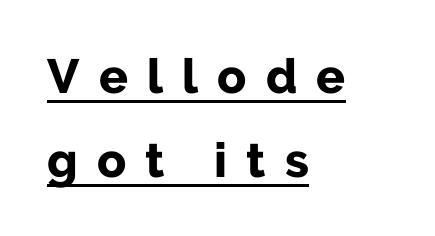
{"serif": "no", "italic": "no", "bold": "yes", "weight": "bold", "width": "normal", "stroke_contrast": "low", "x_height": "medium", "monospaced": "no", "underline": "yes", "align": "left", "line_spacing_ratio": 1.75, "letter_spacing": "wide", "letter_spacing_em": 0.4, "glyph_px": 48}
